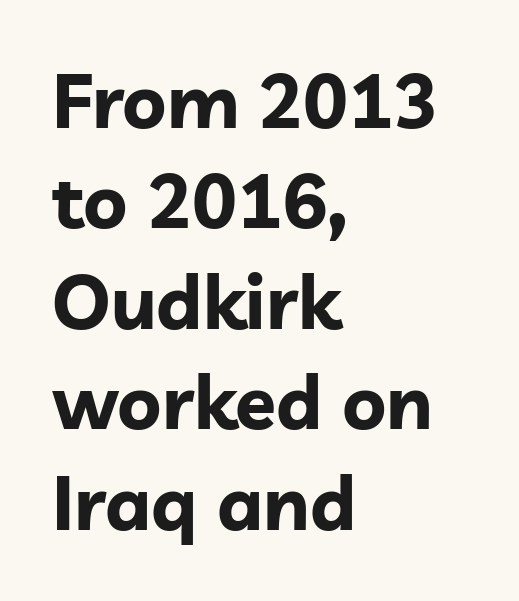
The image shows 75 px bold sans-serif type, upright; set left-aligned, normal line spacing (1.34x), normal letter spacing, not underlined; low stroke contrast and a medium x-height.
